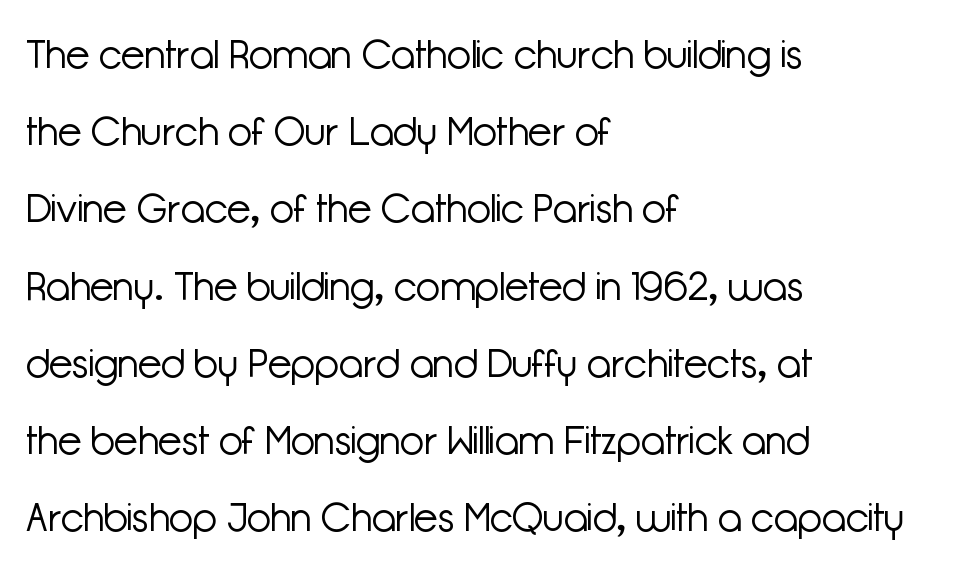
Q: Is the text bold? A: No.
Q: Is the text italic (slanted)? A: No, it is upright.
Q: Is the typeface a serif or a sans-serif typeface? A: Sans-serif.
Q: Is the text underlined? A: No.
Q: How is the paragraph aligned? A: Left-aligned.
Q: Is the spacing between letters normal or unusually wide? A: Normal.
Q: Is the spacing between lines tight, normal or loose? A: Loose.
Q: Width (condensed, normal, or wide)? A: Normal.
Q: Stroke contrast? A: Low.
Q: x-height? A: Medium.
Q: Monospaced? A: No.
